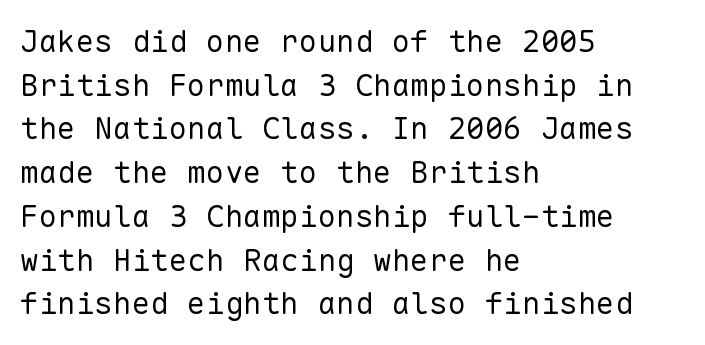
The font family rendered here belongs to the sans-serif group. Check under the words: just untouched page. Every character sits straight up, as roman type does. No heavy texture on the line: the type isn't bold. Which margin do the lines hug? The left one — the right edge is uneven.
